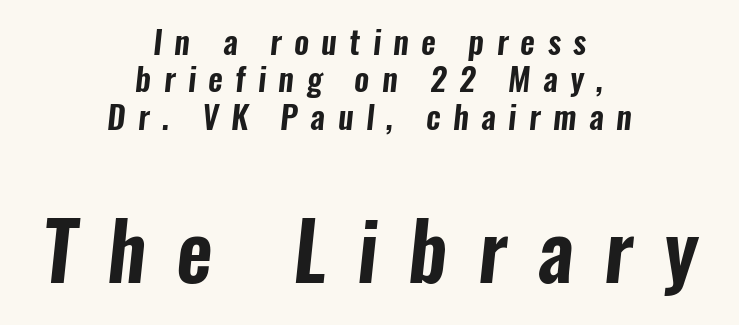
{"serif": "no", "width": "condensed", "stroke_contrast": "low", "x_height": "medium", "monospaced": "no", "underline": "no", "align": "center", "line_spacing_ratio": 1.17, "letter_spacing": "wide", "letter_spacing_em": 0.39, "larger_block": "second", "size_ratio": 2.47, "glyph_px": 79}
